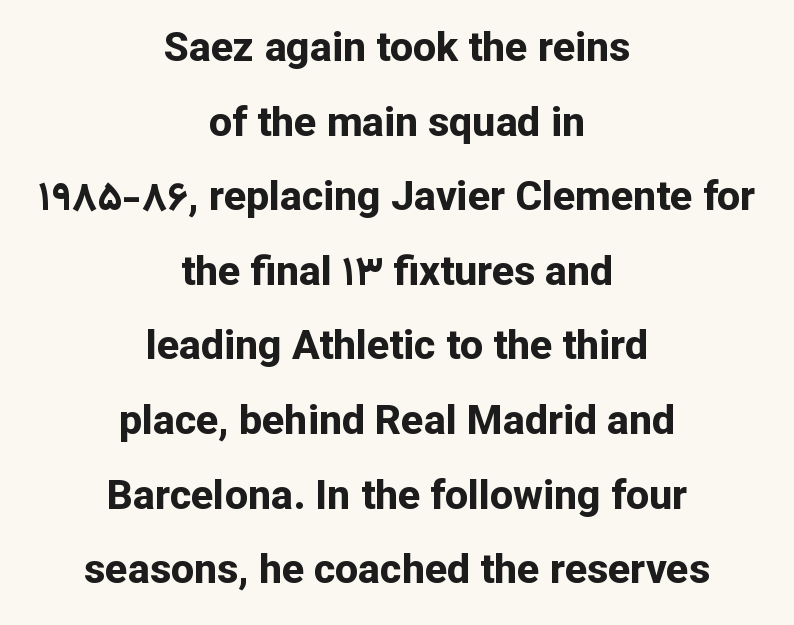
The passage shown is typeset with a sans-serif family. The space directly below the letters is spotless. You could not count columns in this text — the font is proportionally spaced. Summary of weight: heavy, a full bold. The typography opts for an upright posture over an oblique one. How are the letters spaced? Ordinarily, with no added tracking.
